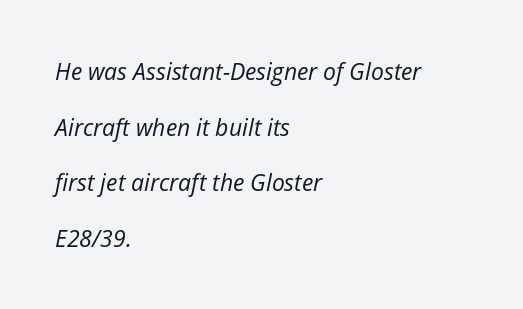
The image shows 23 px text type, italic (leaning right); set left-aligned, loose line spacing (2.42x), normal letter spacing, not underlined.
